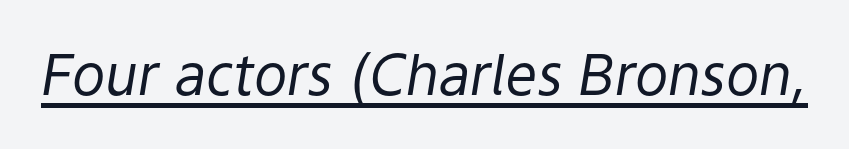
Proportional: the letters do not fall into vertical columns. The font sits on the lighter half of the weight spectrum, regular included. Emphasis-style slanted type is in use. Students, observe the line beneath the letters — that is underlining.
